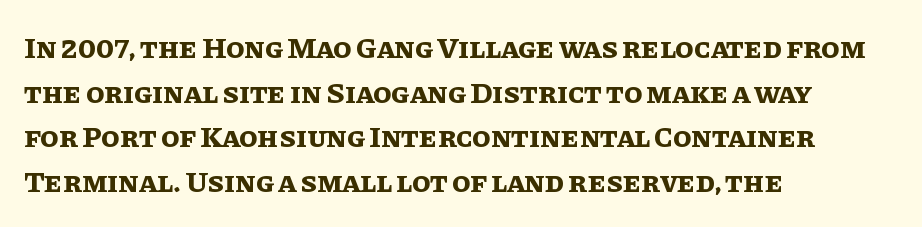
{"italic": "no", "bold": "yes", "weight": "bold", "width": "normal", "stroke_contrast": "low", "x_height": "large", "monospaced": "no", "underline": "no", "align": "left", "line_spacing": "normal", "line_spacing_ratio": 1.49, "letter_spacing": "normal", "letter_spacing_em": 0.0, "glyph_px": 30}
